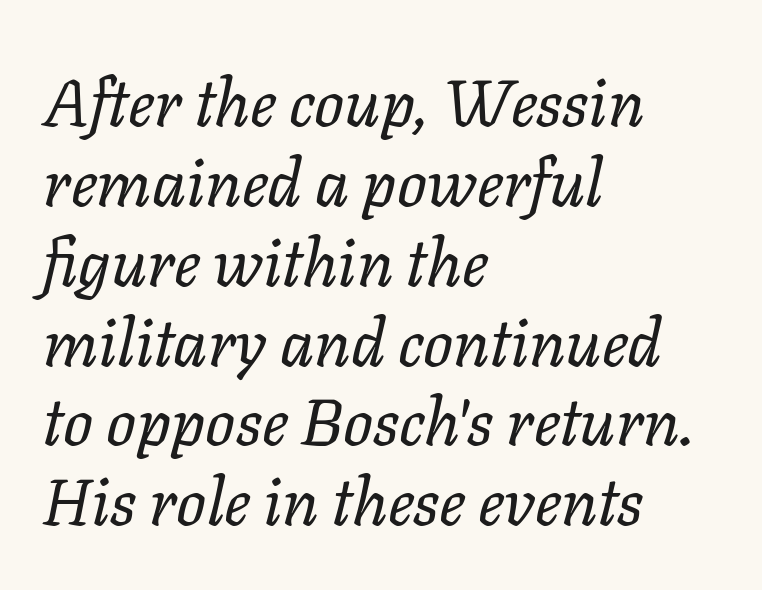
The image shows 66 px regular-weight type, italic (leaning right); set left-aligned, line spacing 1.21x, normal letter spacing, not underlined; low stroke contrast and a medium x-height.
